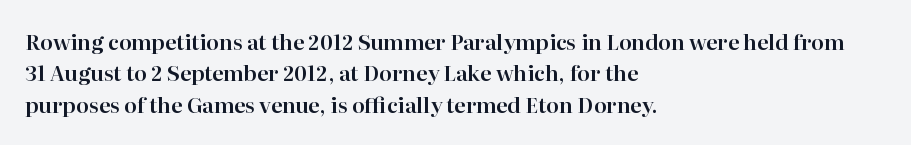
Q: Is the text italic (slanted)? A: No, it is upright.
Q: Is the text underlined? A: No.
Q: How is the paragraph aligned? A: Left-aligned.
Q: Is the spacing between letters normal or unusually wide? A: Normal.
Q: Is the spacing between lines tight, normal or loose? A: Normal.
